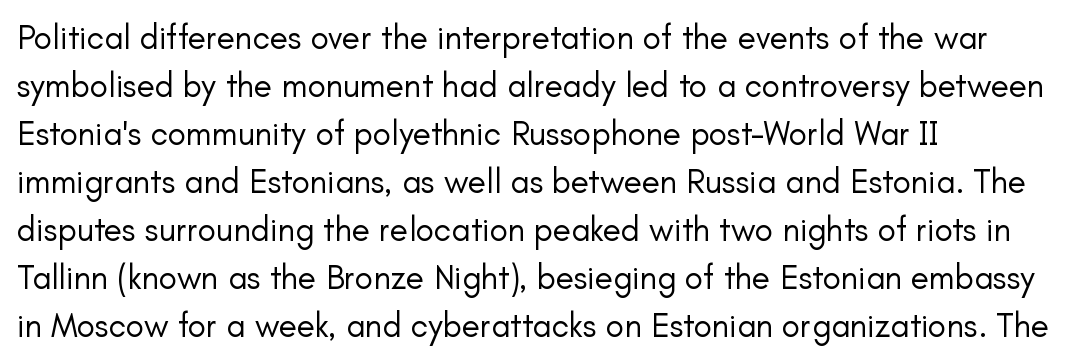
{"serif": "no", "italic": "no", "bold": "no", "weight": "regular", "width": "normal", "stroke_contrast": "low", "x_height": "small", "monospaced": "no", "underline": "no", "align": "left", "line_spacing": "normal", "line_spacing_ratio": 1.41, "letter_spacing": "normal", "letter_spacing_em": 0.0, "glyph_px": 34}
